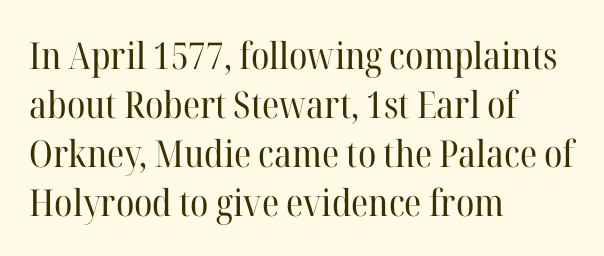
The image shows 37 px regular-weight serif type, upright; set left-aligned, normal line spacing (1.32x), normal letter spacing, not underlined; high stroke contrast and a medium x-height.
